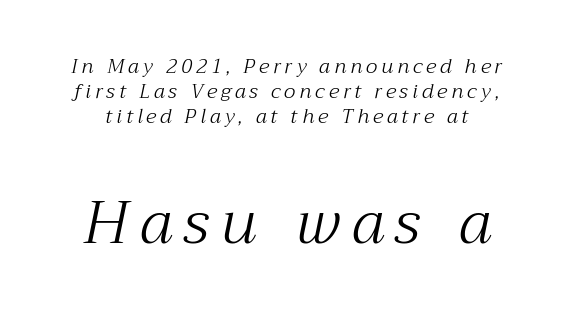
{"serif": "yes", "italic": "yes", "lean": "right", "slant_degrees": 12, "bold": "no", "weight": "light", "width": "normal", "stroke_contrast": "medium", "x_height": "medium", "monospaced": "no", "underline": "no", "line_spacing_ratio": 1.24, "letter_spacing": "wide", "letter_spacing_em": 0.2, "larger_block": "second", "size_ratio": 3.0, "glyph_px": 60}
